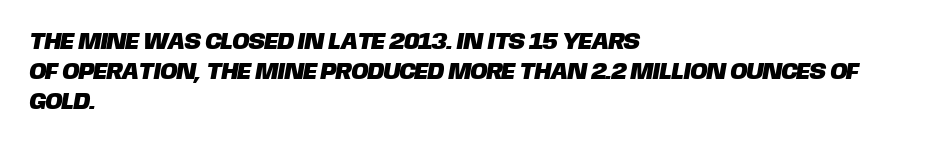
{"underline": "no", "align": "left", "line_spacing": "normal", "line_spacing_ratio": 1.3, "letter_spacing": "normal", "letter_spacing_em": 0.0, "glyph_px": 23}
